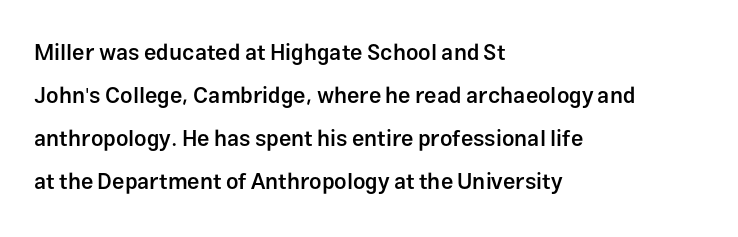
The image shows 22 px text type, upright; set left-aligned, loose line spacing (1.96x), normal letter spacing, not underlined.
